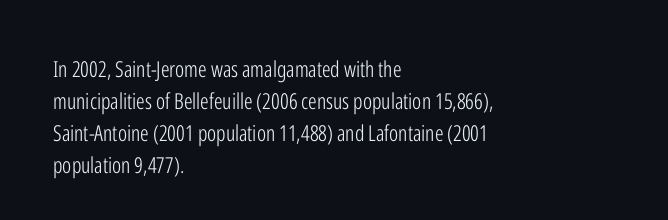
{"italic": "no", "bold": "no", "underline": "no", "align": "left", "line_spacing": "normal", "line_spacing_ratio": 1.45, "letter_spacing": "normal", "letter_spacing_em": 0.0, "glyph_px": 22}
